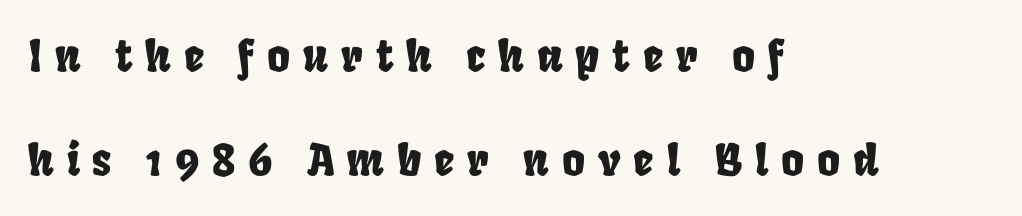
The lines are quadded left. Spacing between characters has been opened up far beyond the box default. Quick note: underline off. A typesetter would call this proportional, since set widths differ per character. Is there much room between lines? Yes — plenty of vertical air separates them.
